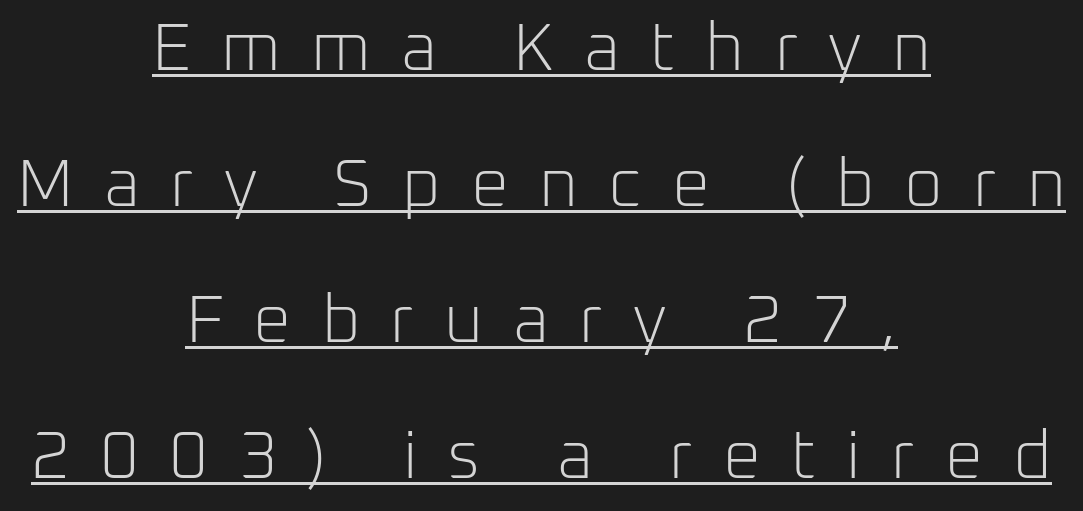
{"serif": "no", "italic": "no", "bold": "no", "weight": "light", "width": "normal", "stroke_contrast": "low", "x_height": "medium", "monospaced": "no", "underline": "yes", "align": "center", "line_spacing": "loose", "line_spacing_ratio": 2.03, "letter_spacing": "wide", "letter_spacing_em": 0.45, "glyph_px": 67}
